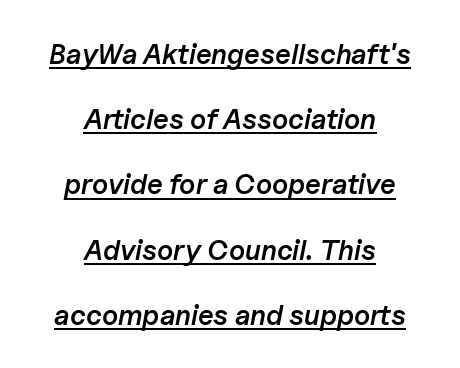
The horizontal fit of the characters is conventional and even. Line spacing here is loose. The setting favours the middle, as headings and verse often do. The specimen reads as italic at a glance. Set as a demibold, roughly 600 on the weight scale.
